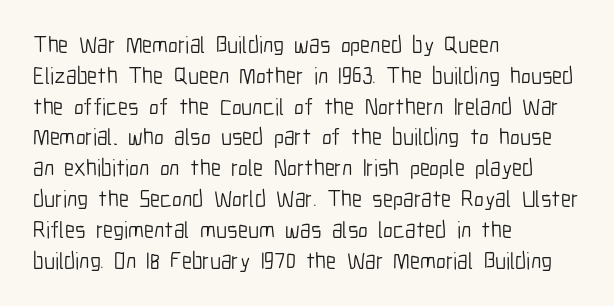
Q: Is the text bold? A: No.
Q: Is the text italic (slanted)? A: No, it is upright.
Q: Is the text underlined? A: No.
Q: How is the paragraph aligned? A: Left-aligned.
Q: Is the spacing between letters normal or unusually wide? A: Normal.
Q: Is the spacing between lines tight, normal or loose? A: Normal.
